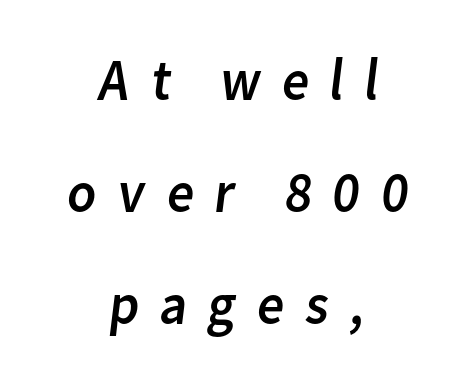
{"serif": "no", "bold": "no", "weight": "regular", "width": "normal", "stroke_contrast": "low", "x_height": "medium", "monospaced": "no", "underline": "no", "align": "center", "line_spacing_ratio": 1.87, "letter_spacing": "wide", "letter_spacing_em": 0.3, "glyph_px": 60}
